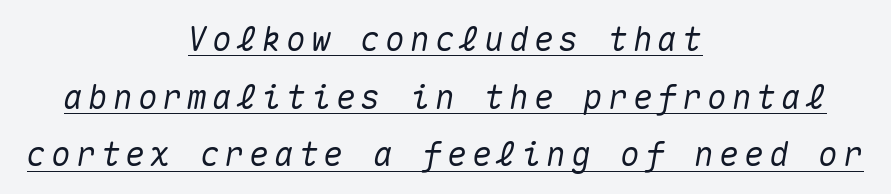
{"italic": "yes", "lean": "right", "slant_degrees": 10, "width": "normal", "stroke_contrast": "medium", "x_height": "medium", "monospaced": "yes", "underline": "yes", "align": "center", "line_spacing_ratio": 1.75, "glyph_px": 33}
